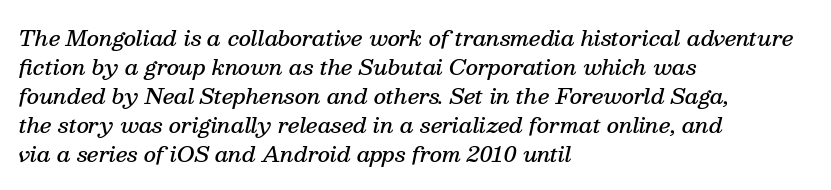
The image shows 21 px text type, italic (leaning right); set left-aligned, normal line spacing (1.38x), normal letter spacing, not underlined.
